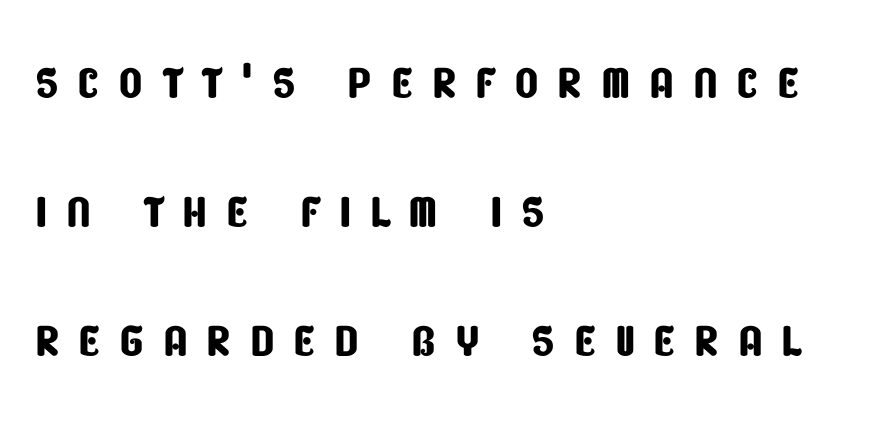
The image shows 63 px condensed sans-serif type; set left-aligned, loose line spacing (2.05x), unusually wide letter spacing (+0.29 em), not underlined; low stroke contrast and a large x-height.
